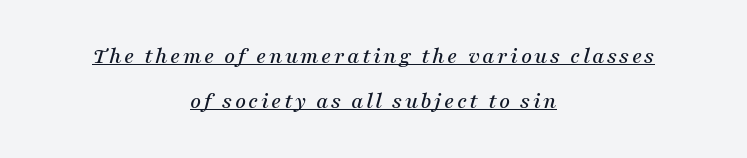
Q: Is the text italic (slanted)? A: Yes, it leans right by about 16 degrees.
Q: Is the text underlined? A: Yes.
Q: How is the paragraph aligned? A: Centered.
